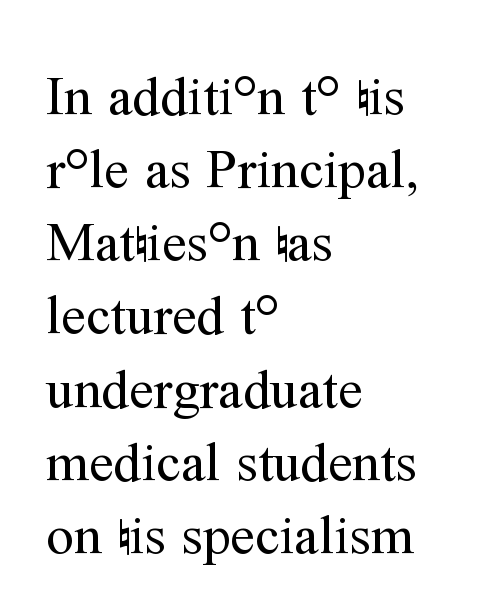
{"serif": "yes", "italic": "no", "bold": "no", "weight": "regular", "width": "normal", "stroke_contrast": "medium", "x_height": "medium", "monospaced": "no", "underline": "no", "align": "left", "line_spacing": "normal", "line_spacing_ratio": 1.33, "letter_spacing": "normal", "letter_spacing_em": 0.0, "glyph_px": 55}
